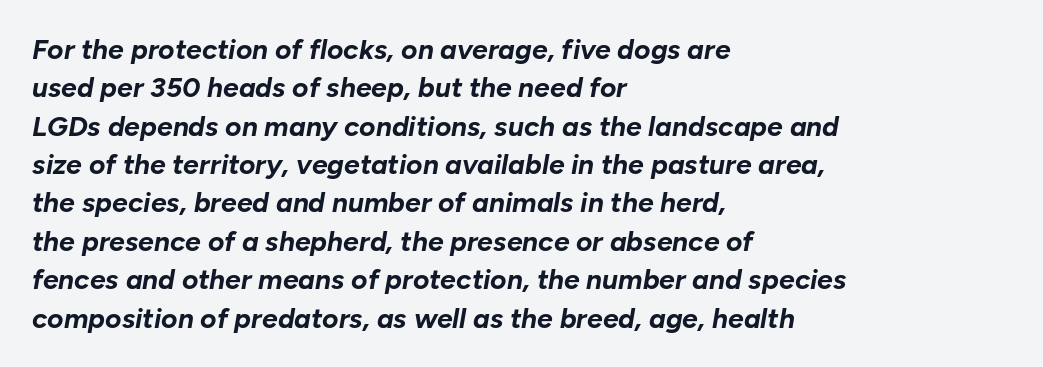
Q: Is the text bold? A: Yes.
Q: Is the text italic (slanted)? A: Yes, it leans right by about 10 degrees.
Q: Is the text underlined? A: No.
Q: How is the paragraph aligned? A: Left-aligned.
Q: Is the spacing between letters normal or unusually wide? A: Normal.
Q: Is the spacing between lines tight, normal or loose? A: Normal.
Q: Width (condensed, normal, or wide)? A: Normal.
Q: Stroke contrast? A: Low.
Q: x-height? A: Medium.
Q: Monospaced? A: No.
